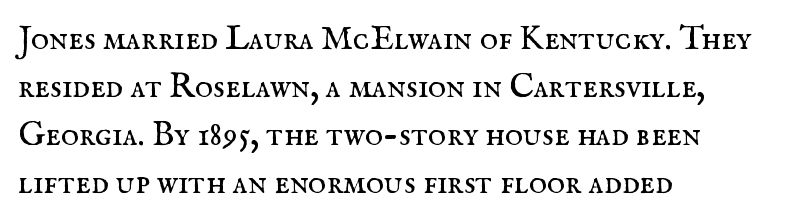
Q: Is the text bold? A: No.
Q: Is the text italic (slanted)? A: No, it is upright.
Q: Is the typeface a serif or a sans-serif typeface? A: Serif.
Q: Is the text underlined? A: No.
Q: How is the paragraph aligned? A: Left-aligned.
Q: Is the spacing between letters normal or unusually wide? A: Normal.
Q: Is the spacing between lines tight, normal or loose? A: Normal.
Q: Width (condensed, normal, or wide)? A: Normal.
Q: Stroke contrast? A: Medium.
Q: x-height? A: Small.
Q: Monospaced? A: No.
